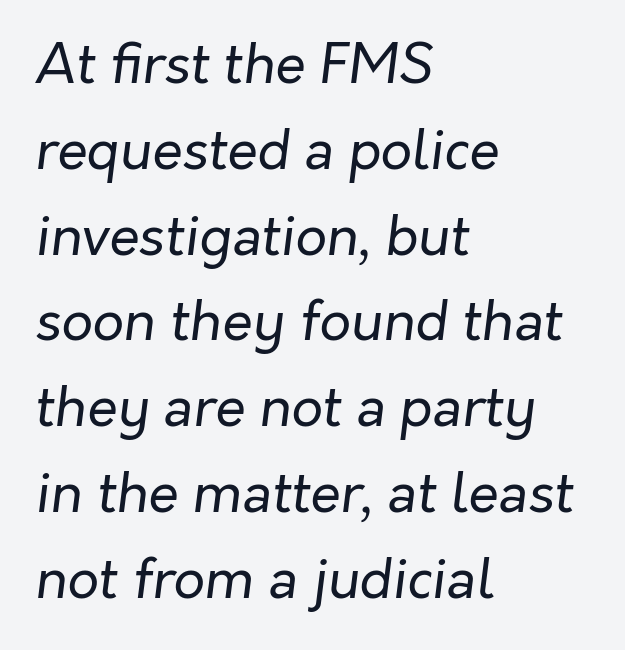
Q: Is the text bold? A: No.
Q: Is the text italic (slanted)? A: Yes, it leans right by about 7 degrees.
Q: Is the text underlined? A: No.
Q: How is the paragraph aligned? A: Left-aligned.
Q: Is the spacing between letters normal or unusually wide? A: Normal.
Q: Is the spacing between lines tight, normal or loose? A: Normal.
Q: Width (condensed, normal, or wide)? A: Normal.
Q: Stroke contrast? A: Low.
Q: x-height? A: Medium.
Q: Monospaced? A: No.
